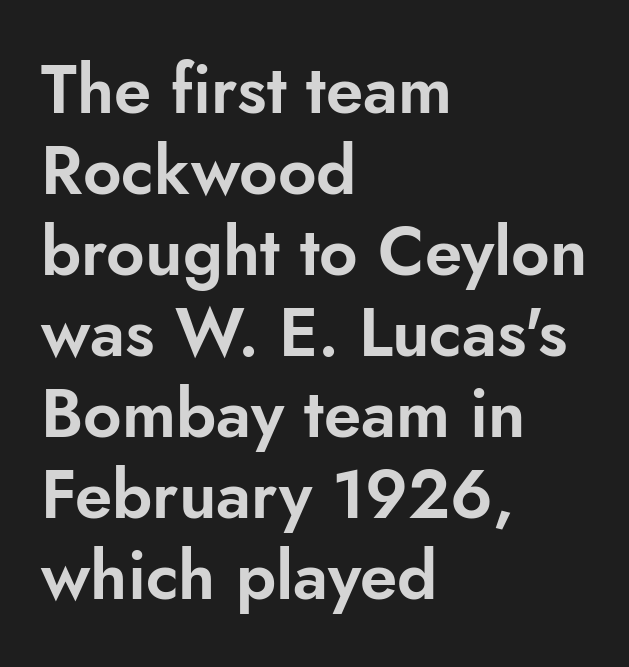
The image shows 67 px sans-serif type, upright; set left-aligned, line spacing 1.21x, normal letter spacing, not underlined; low stroke contrast and a small x-height.
